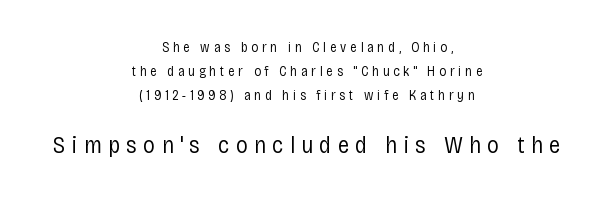
The image shows 24 px text type, upright; set centered, line spacing 1.73x, unusually wide letter spacing (+0.26 em), not underlined; the second (bottom) block is 1.71x larger.
